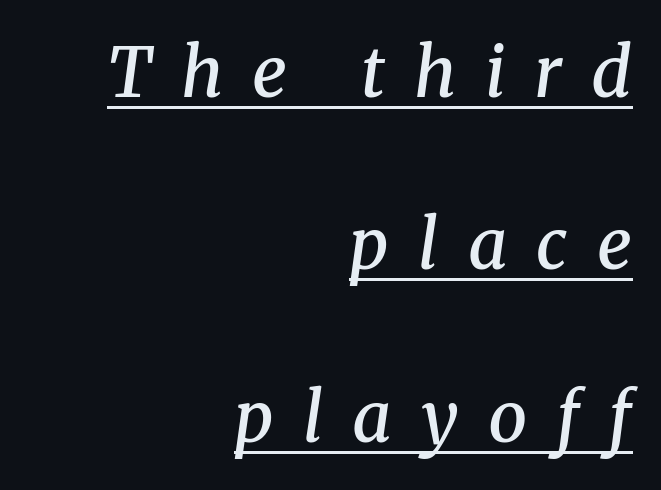
{"serif": "yes", "italic": "yes", "lean": "right", "slant_degrees": 8, "bold": "semi", "weight": "semibold", "width": "normal", "stroke_contrast": "medium", "x_height": "medium", "monospaced": "no", "underline": "yes", "align": "right", "line_spacing": "loose", "line_spacing_ratio": 2.5, "letter_spacing": "wide", "letter_spacing_em": 0.42, "glyph_px": 69}
